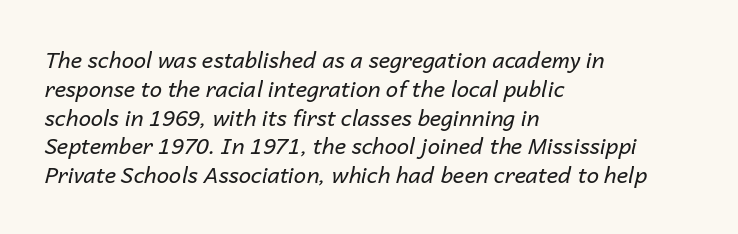
The image shows 22 px text type, italic (leaning right); set left-aligned, normal line spacing (1.31x), normal letter spacing, not underlined.
